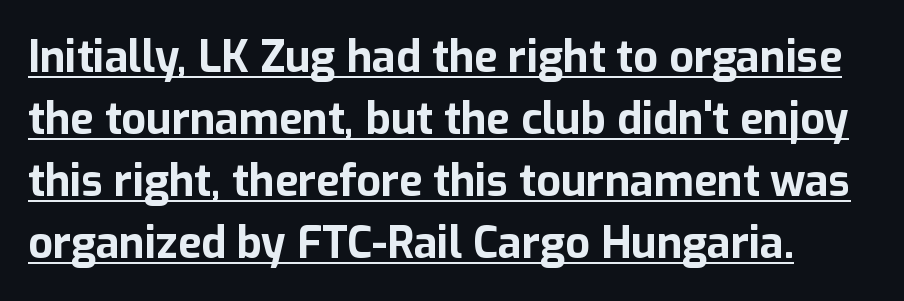
Q: Is the text bold? A: Yes.
Q: Is the text italic (slanted)? A: No, it is upright.
Q: Is the typeface a serif or a sans-serif typeface? A: Sans-serif.
Q: Is the text underlined? A: Yes.
Q: Is the spacing between letters normal or unusually wide? A: Normal.
Q: Is the spacing between lines tight, normal or loose? A: Normal.
Q: Width (condensed, normal, or wide)? A: Normal.
Q: Stroke contrast? A: Low.
Q: x-height? A: Medium.
Q: Monospaced? A: No.
